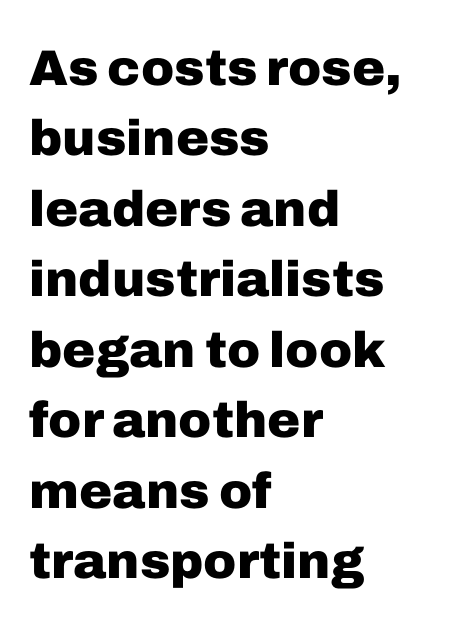
The image shows 50 px heavy sans-serif type, upright; set left-aligned, normal line spacing (1.41x), normal letter spacing, not underlined; low stroke contrast and a medium x-height.
